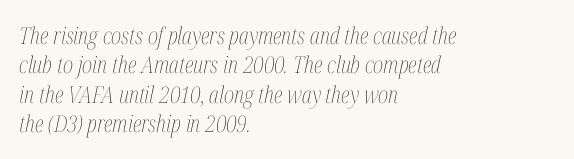
The image shows 23 px text type, italic (leaning right); set left-aligned, normal line spacing (1.28x), normal letter spacing, not underlined.
